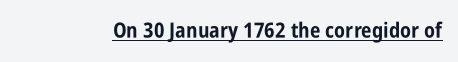
{"italic": "no", "bold": "yes", "underline": "yes", "letter_spacing": "normal", "letter_spacing_em": 0.0, "glyph_px": 21}
